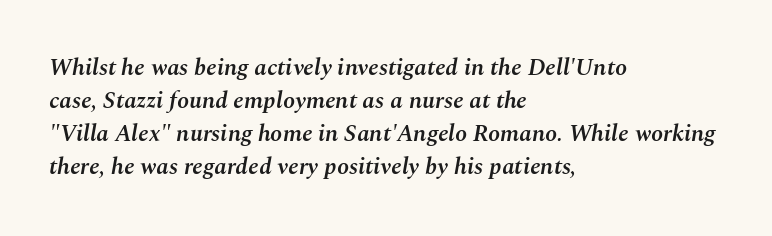
The image shows 24 px text type, italic (leaning right); set left-aligned, normal line spacing (1.38x), normal letter spacing, not underlined.
